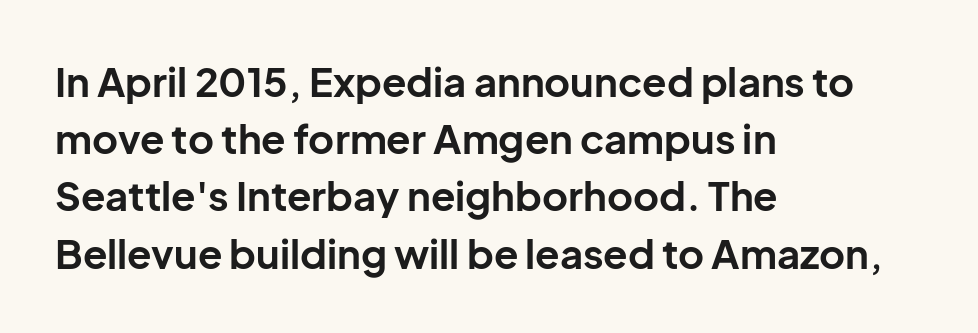
Q: Is the text bold? A: Yes.
Q: Is the text italic (slanted)? A: No, it is upright.
Q: Is the typeface a serif or a sans-serif typeface? A: Sans-serif.
Q: Is the text underlined? A: No.
Q: How is the paragraph aligned? A: Left-aligned.
Q: Is the spacing between letters normal or unusually wide? A: Normal.
Q: Is the spacing between lines tight, normal or loose? A: Normal.
Q: Width (condensed, normal, or wide)? A: Normal.
Q: Stroke contrast? A: Low.
Q: x-height? A: Medium.
Q: Monospaced? A: No.
